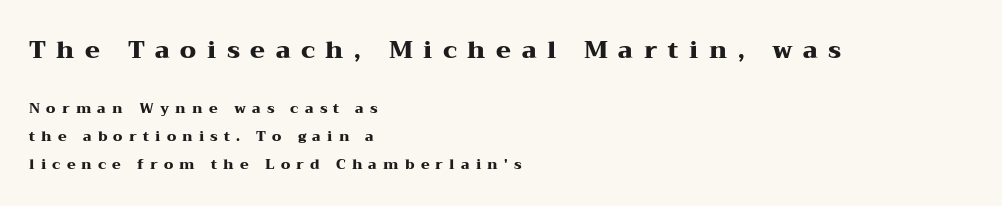
{"italic": "no", "bold": "yes", "underline": "no", "align": "left", "line_spacing": "loose", "line_spacing_ratio": 1.99, "letter_spacing": "wide", "letter_spacing_em": 0.44, "larger_block": "first", "size_ratio": 1.71, "glyph_px": 24}
